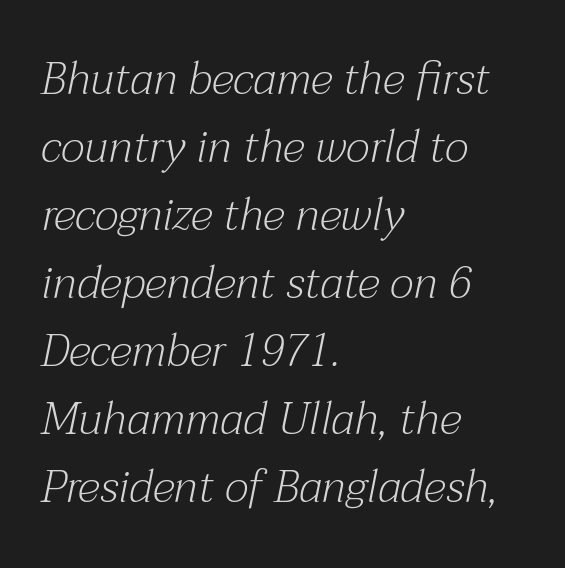
The image shows 45 px light serif type, italic (leaning right); set left-aligned, normal line spacing (1.51x), normal letter spacing, not underlined; medium stroke contrast and a medium x-height.
